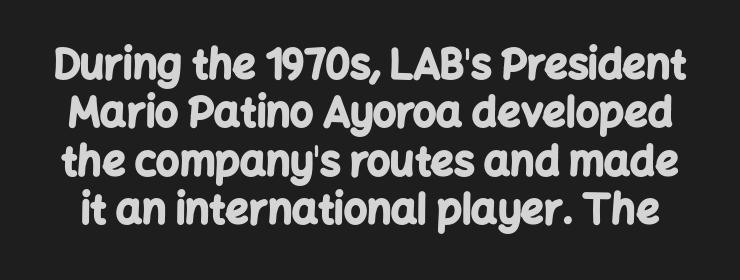
The image shows 41 px bold sans-serif type, upright; set line spacing 1.18x, normal letter spacing, not underlined; low stroke contrast and a medium x-height.
